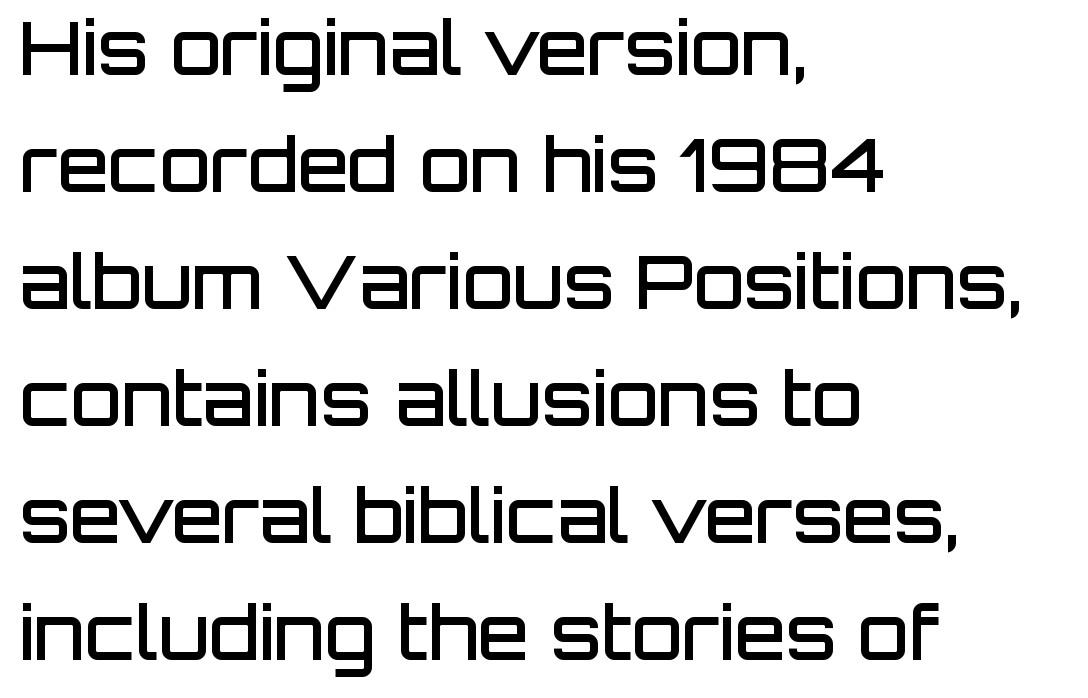
The image shows 74 px semibold sans-serif type, upright; set left-aligned, normal line spacing (1.58x), normal letter spacing, not underlined; low stroke contrast and a large x-height.
